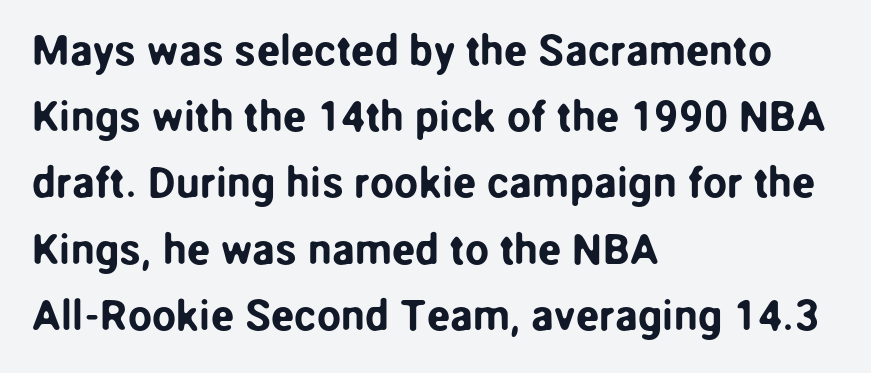
Q: Is the text italic (slanted)? A: No, it is upright.
Q: Is the typeface a serif or a sans-serif typeface? A: Sans-serif.
Q: Is the text underlined? A: No.
Q: How is the paragraph aligned? A: Left-aligned.
Q: Is the spacing between letters normal or unusually wide? A: Normal.
Q: Is the spacing between lines tight, normal or loose? A: Normal.
Q: Width (condensed, normal, or wide)? A: Normal.
Q: Stroke contrast? A: Low.
Q: x-height? A: Medium.
Q: Monospaced? A: No.
